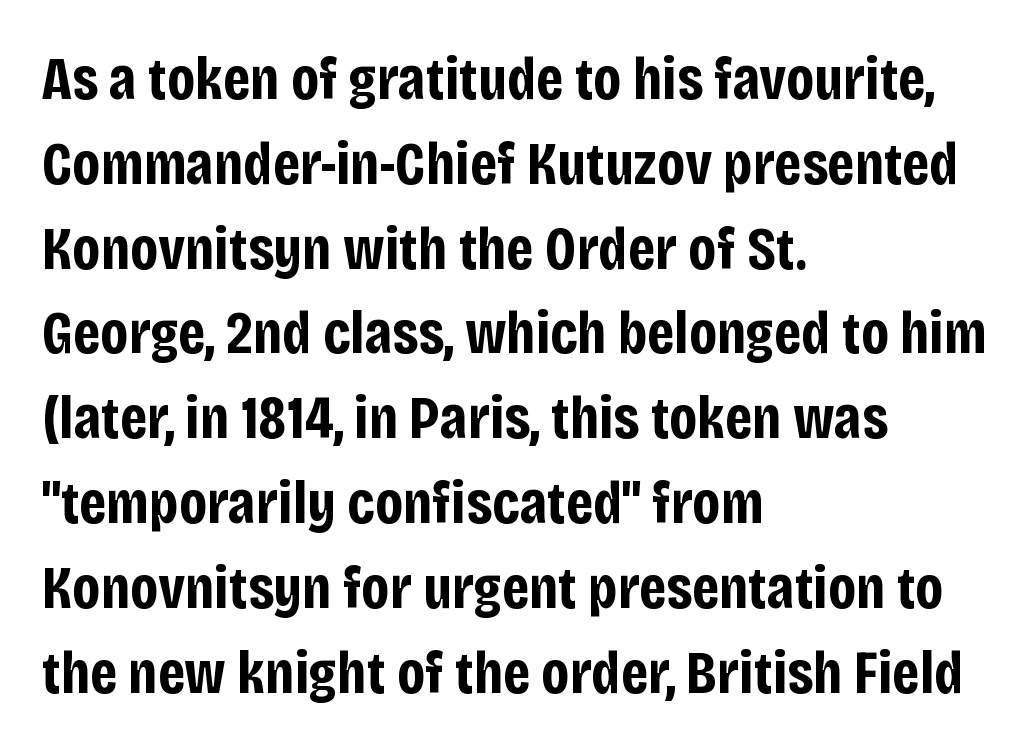
Q: Is the text bold? A: Yes.
Q: Is the text italic (slanted)? A: No, it is upright.
Q: Is the typeface a serif or a sans-serif typeface? A: Sans-serif.
Q: Is the text underlined? A: No.
Q: How is the paragraph aligned? A: Left-aligned.
Q: Is the spacing between letters normal or unusually wide? A: Normal.
Q: Is the spacing between lines tight, normal or loose? A: Normal.
Q: Width (condensed, normal, or wide)? A: Condensed.
Q: Stroke contrast? A: Low.
Q: x-height? A: Large.
Q: Monospaced? A: No.
